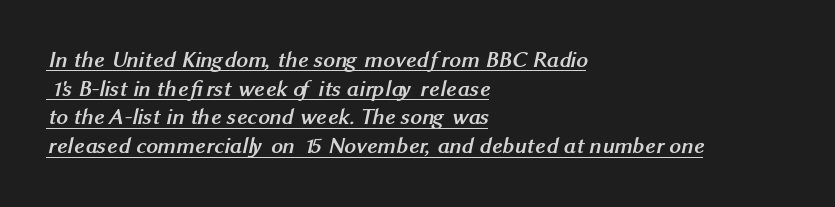
Q: Is the text bold? A: Yes.
Q: Is the text underlined? A: Yes.
Q: How is the paragraph aligned? A: Left-aligned.
Q: Is the spacing between letters normal or unusually wide? A: Normal.
Q: Is the spacing between lines tight, normal or loose? A: Normal.
